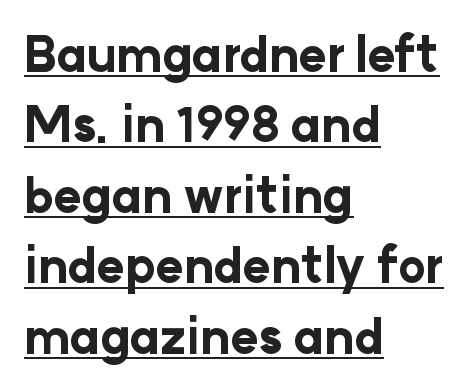
Glance below the letters and you will spot a drawn line. The passage is arranged the way most books set body copy — flush left. Leading: standard. This sample uses a sans-serif face. The rendering uses natural spacing where letterforms have individual widths.
